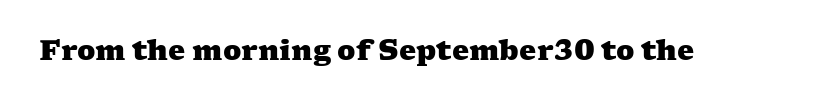
Q: Is the text bold? A: Yes.
Q: Is the text underlined? A: No.
Q: Is the spacing between letters normal or unusually wide? A: Normal.
